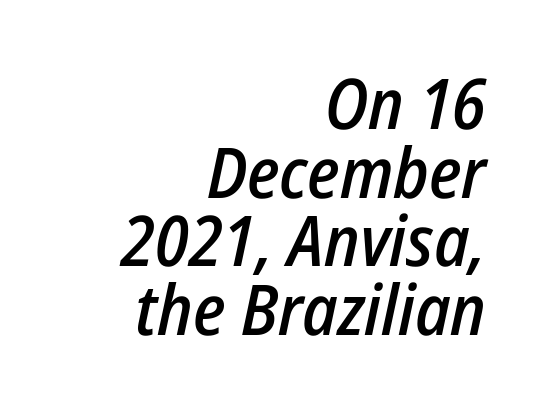
Q: Is the text bold? A: Semi-bold.
Q: Is the text italic (slanted)? A: Yes, it leans right by about 12 degrees.
Q: Is the text underlined? A: No.
Q: How is the paragraph aligned? A: Right-aligned.
Q: Is the spacing between letters normal or unusually wide? A: Normal.
Q: Is the spacing between lines tight, normal or loose? A: Tight.
Q: Width (condensed, normal, or wide)? A: Condensed.
Q: Stroke contrast? A: Low.
Q: x-height? A: Medium.
Q: Monospaced? A: No.
